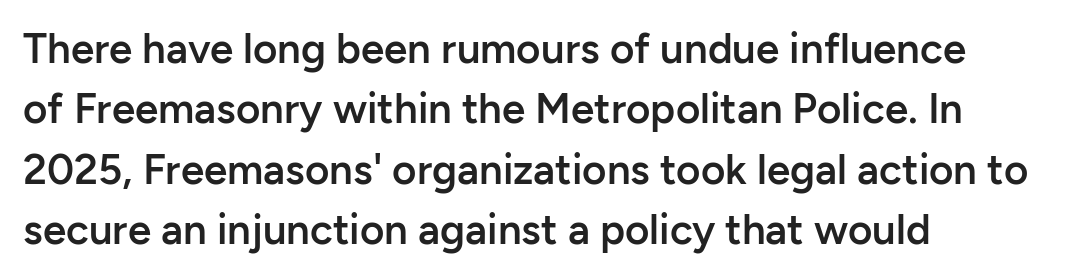
{"serif": "no", "italic": "no", "bold": "semi", "weight": "semibold", "width": "normal", "stroke_contrast": "low", "x_height": "medium", "monospaced": "no", "underline": "no", "align": "left", "line_spacing": "normal", "line_spacing_ratio": 1.44, "letter_spacing": "normal", "letter_spacing_em": 0.0, "glyph_px": 42}
